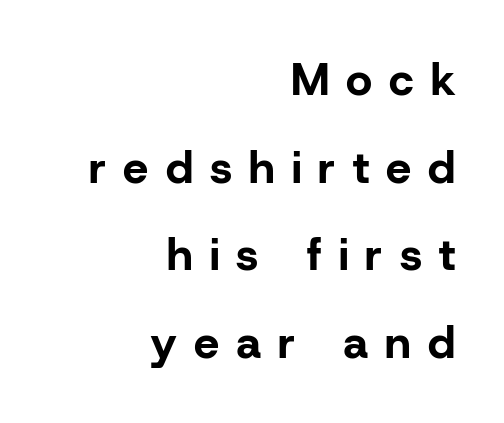
The image shows 45 px bold sans-serif type, upright; set right-aligned, loose line spacing (1.95x), unusually wide letter spacing (+0.38 em), not underlined; low stroke contrast and a medium x-height.
